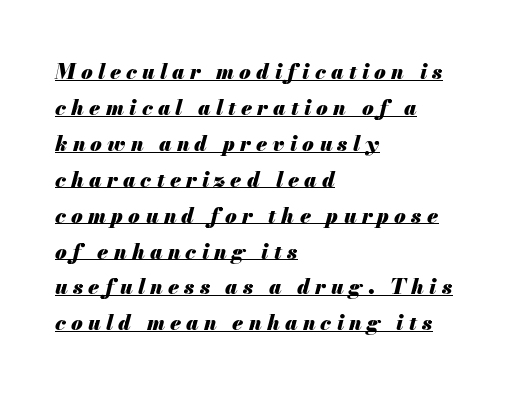
The image shows 21 px bold type, italic (leaning right); set left-aligned, line spacing 1.71x, unusually wide letter spacing (+0.25 em), underlined.
